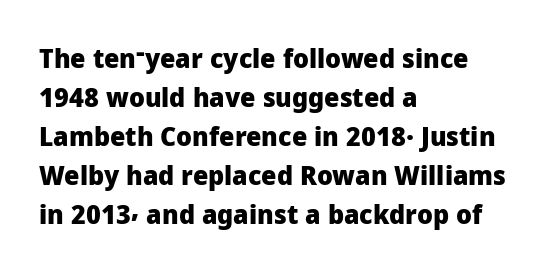
The image shows 27 px bold type, upright; set left-aligned, normal line spacing (1.44x), normal letter spacing, not underlined.
